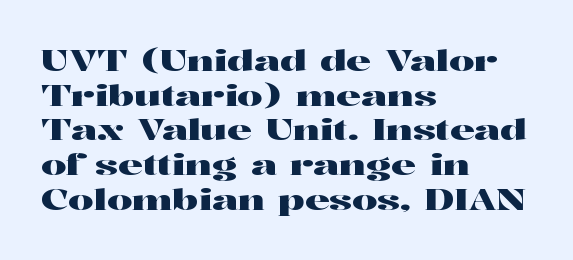
The letters carry serifs — small finishing strokes at the ends of their stems. This sample uses plain, unmodified letter spacing. Visually the block forms a straight wall on the left and a jagged coastline on the right. This sample has the flowing, uneven cadence of proportional lettering. Ordinary non-slanted type is in use. The gap between lines stays unmarked.
